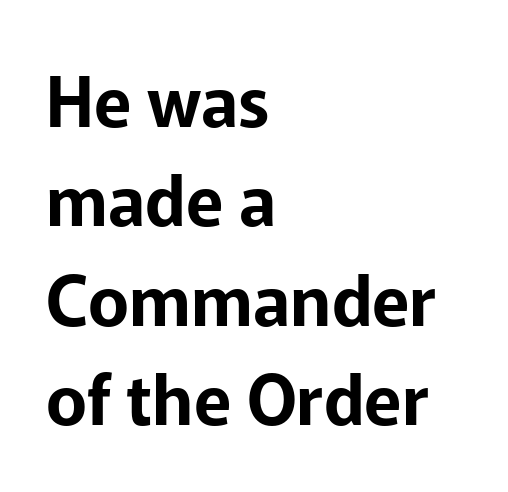
The image shows 69 px sans-serif type, upright; set left-aligned, normal line spacing (1.44x), normal letter spacing, not underlined; low stroke contrast and a medium x-height.
